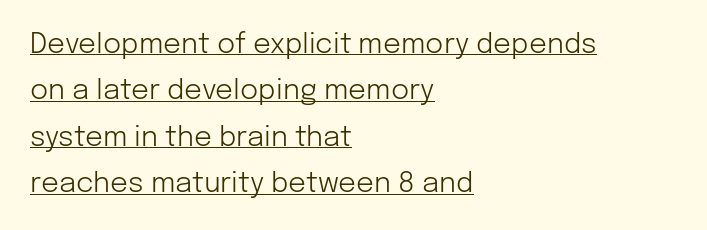
Q: Is the text bold? A: No.
Q: Is the text italic (slanted)? A: No, it is upright.
Q: Is the typeface a serif or a sans-serif typeface? A: Sans-serif.
Q: Is the text underlined? A: Yes.
Q: How is the paragraph aligned? A: Left-aligned.
Q: Is the spacing between letters normal or unusually wide? A: Normal.
Q: Is the spacing between lines tight, normal or loose? A: Normal.
Q: Width (condensed, normal, or wide)? A: Normal.
Q: Stroke contrast? A: Low.
Q: x-height? A: Medium.
Q: Monospaced? A: No.
